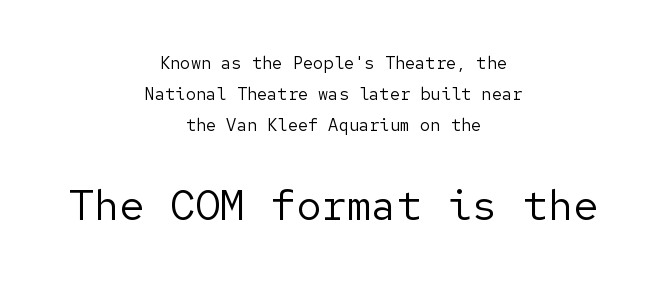
The image shows 42 px regular-weight sans-serif type, upright; set centered, line spacing 1.82x, normal letter spacing, not underlined; the second (bottom) block is 2.47x larger; low stroke contrast and a medium x-height.
